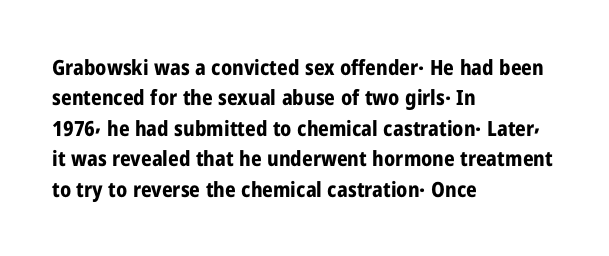
Notice how the stems are strictly vertical — no italics here. These words are printed bold, with thick strokes throughout. Leading: standard. You could call the tracking neutral — neither tight nor loose. The rendering anchors every line to the left-hand side. The words here are not underlined.
